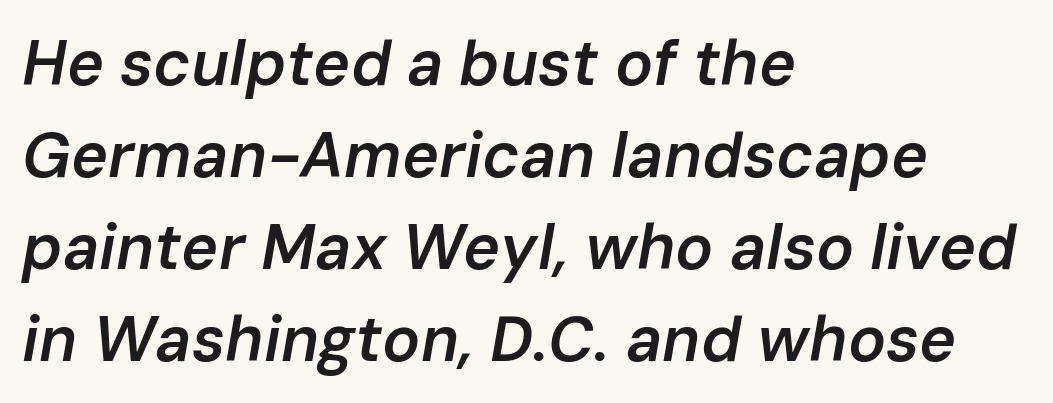
Q: Is the text bold? A: Semi-bold.
Q: Is the text italic (slanted)? A: Yes, it leans right by about 10 degrees.
Q: Is the text underlined? A: No.
Q: How is the paragraph aligned? A: Left-aligned.
Q: Is the spacing between letters normal or unusually wide? A: Normal.
Q: Is the spacing between lines tight, normal or loose? A: Normal.
Q: Width (condensed, normal, or wide)? A: Normal.
Q: Stroke contrast? A: Low.
Q: x-height? A: Medium.
Q: Monospaced? A: No.
